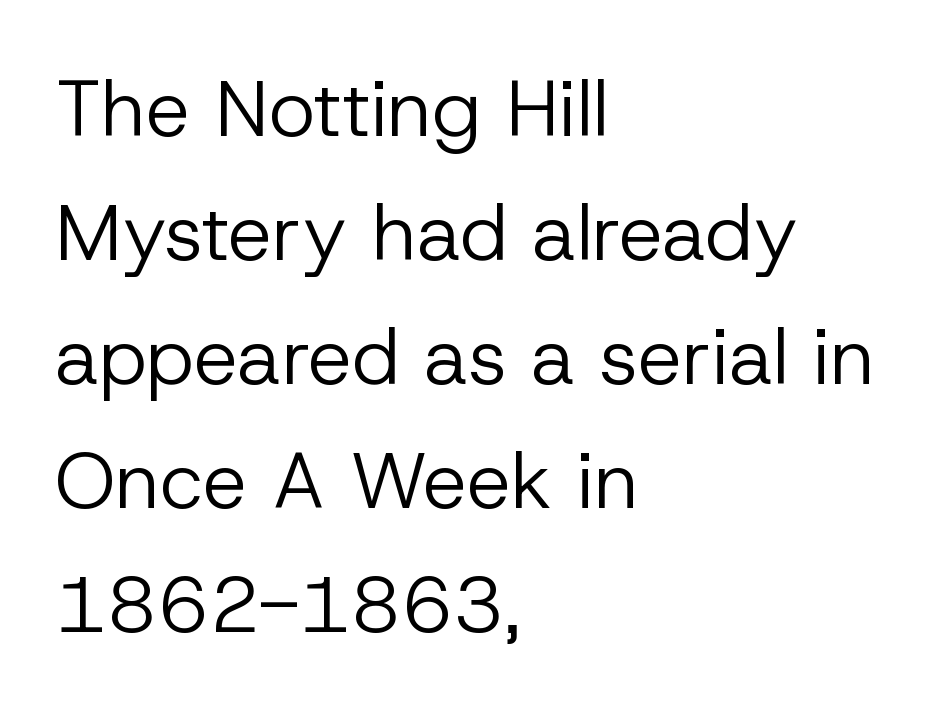
{"serif": "no", "italic": "no", "bold": "no", "weight": "regular", "width": "normal", "stroke_contrast": "low", "x_height": "medium", "monospaced": "no", "underline": "no", "align": "left", "line_spacing": "normal", "line_spacing_ratio": 1.57, "letter_spacing": "normal", "letter_spacing_em": 0.0, "glyph_px": 79}
